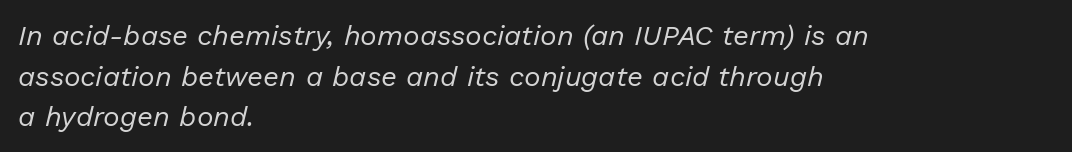
{"italic": "yes", "lean": "right", "slant_degrees": 13, "bold": "no", "weight": "regular", "width": "normal", "stroke_contrast": "low", "x_height": "medium", "monospaced": "no", "underline": "no", "align": "left", "line_spacing": "normal", "line_spacing_ratio": 1.45, "letter_spacing": "normal", "letter_spacing_em": 0.0, "glyph_px": 28}
